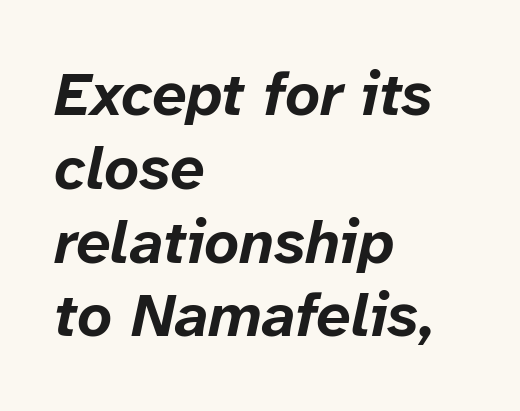
Q: Is the text bold? A: Yes.
Q: Is the text italic (slanted)? A: Yes, it leans right by about 12 degrees.
Q: Is the text underlined? A: No.
Q: How is the paragraph aligned? A: Left-aligned.
Q: Is the spacing between letters normal or unusually wide? A: Normal.
Q: Width (condensed, normal, or wide)? A: Normal.
Q: Stroke contrast? A: Low.
Q: x-height? A: Medium.
Q: Monospaced? A: No.
